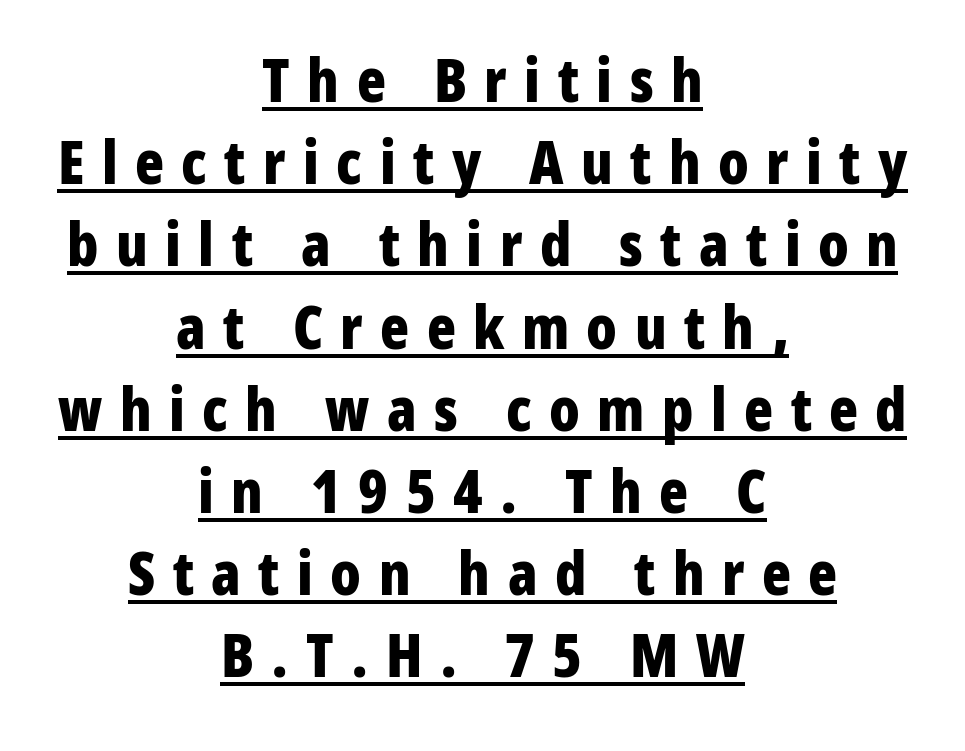
The image shows 60 px bold, condensed sans-serif type, upright; set centered, normal line spacing (1.37x), unusually wide letter spacing (+0.29 em), underlined; low stroke contrast and a medium x-height.
